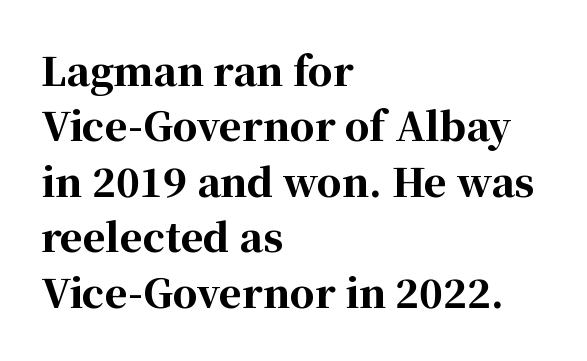
{"serif": "yes", "italic": "no", "bold": "yes", "weight": "bold", "width": "normal", "stroke_contrast": "high", "x_height": "medium", "monospaced": "no", "underline": "no", "align": "left", "line_spacing": "normal", "line_spacing_ratio": 1.42, "letter_spacing": "normal", "letter_spacing_em": 0.0, "glyph_px": 39}
